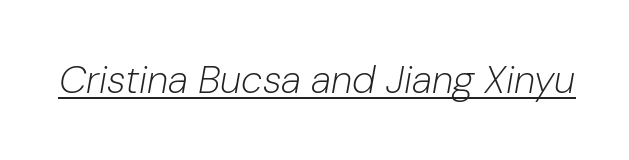
You can see a thin bar hugging the bottom of the glyphs. Bold? No — there's no thickening of the strokes. These lines are rendered in a variable-pitch font. Honestly, the letter spacing is just normal — you wouldn't notice it. Yep, that's italic — everything's leaning.
